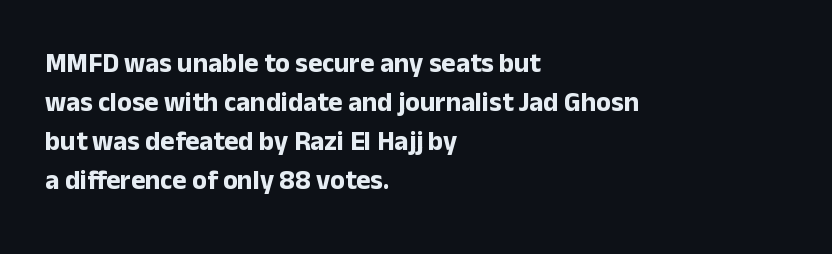
Q: Is the text bold? A: Yes.
Q: Is the text italic (slanted)? A: No, it is upright.
Q: Is the text underlined? A: No.
Q: How is the paragraph aligned? A: Left-aligned.
Q: Is the spacing between letters normal or unusually wide? A: Normal.
Q: Is the spacing between lines tight, normal or loose? A: Normal.
